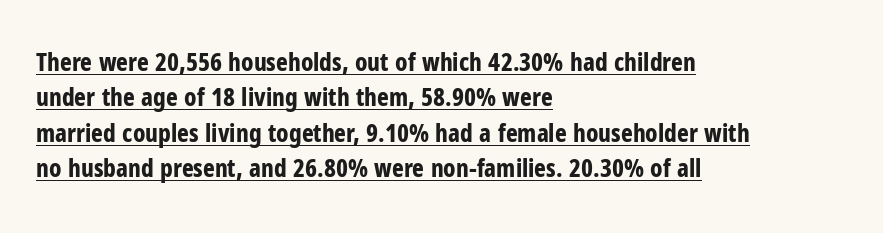
Typographic density is high because the face is bold. Compared with typical paragraphs, the rows here are spaced about the same. Spacing between characters is what you'd get straight out of the box. Does a line run under the words? Yes, clearly. A classic flush-left, rag-right setting is used for this passage.
